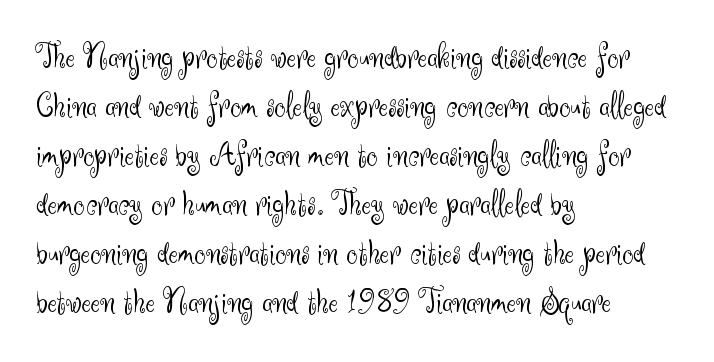
No extra tracking has been applied to these lines. One-word summary of the alignment: left. Is the type heavy? It reads as light-to-regular instead. Horizontal bands of white between lines are of average thickness.
